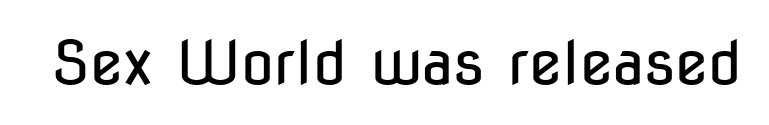
This sample uses a sans-serif face. Notice how the stems are strictly vertical — no italics here. Vertical stems look standard width or narrower in stroke. Letters rest on an invisible, unmarked baseline.
